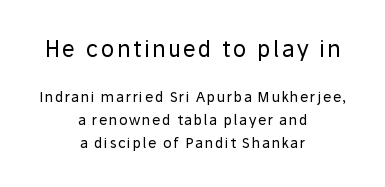
Q: Is the text bold? A: No.
Q: Is the text italic (slanted)? A: No, it is upright.
Q: Is the text underlined? A: No.
Q: How is the paragraph aligned? A: Centered.
Q: Is the spacing between lines tight, normal or loose? A: Normal.
Q: Which block of text is set in a larger size, the first (top) or the second (bottom)? A: The first (top) one.
